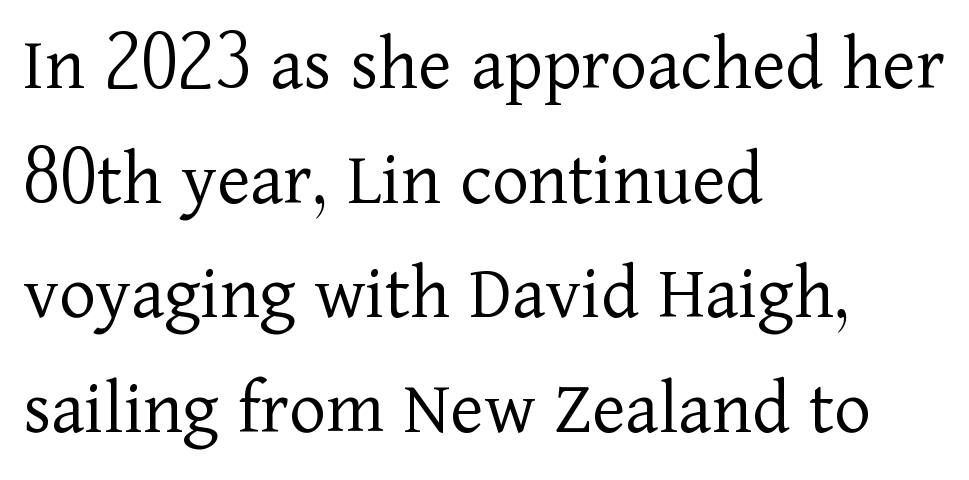
A roman cut, with each character standing at attention. The setting favours the left margin, as ordinary paragraphs usually do. What's the leading like? Ordinary, nothing unusual. Yep, those are serifs on the letters.
